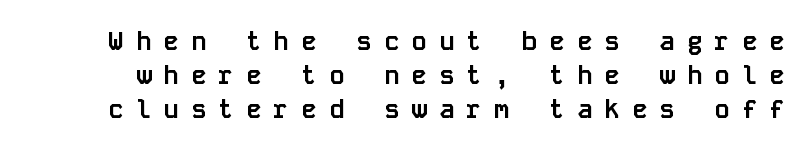
Q: Is the text bold? A: Yes.
Q: Is the text italic (slanted)? A: No, it is upright.
Q: Is the text underlined? A: No.
Q: Is the spacing between letters normal or unusually wide? A: Unusually wide.
Q: Is the spacing between lines tight, normal or loose? A: Normal.
